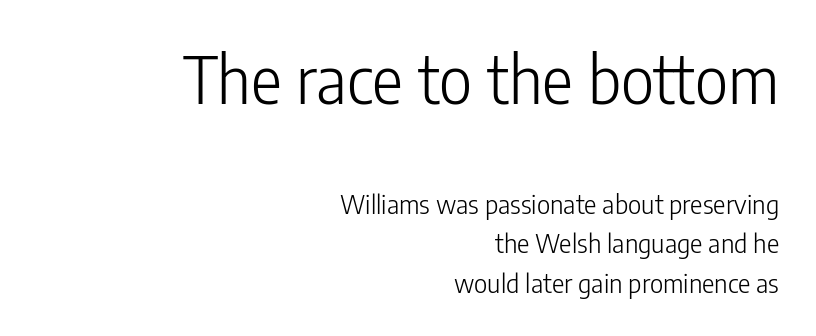
{"serif": "no", "italic": "no", "bold": "no", "weight": "light", "width": "condensed", "stroke_contrast": "low", "x_height": "medium", "monospaced": "no", "underline": "no", "align": "right", "line_spacing": "normal", "line_spacing_ratio": 1.51, "letter_spacing": "normal", "letter_spacing_em": 0.0, "larger_block": "first", "size_ratio": 2.5, "glyph_px": 65}
